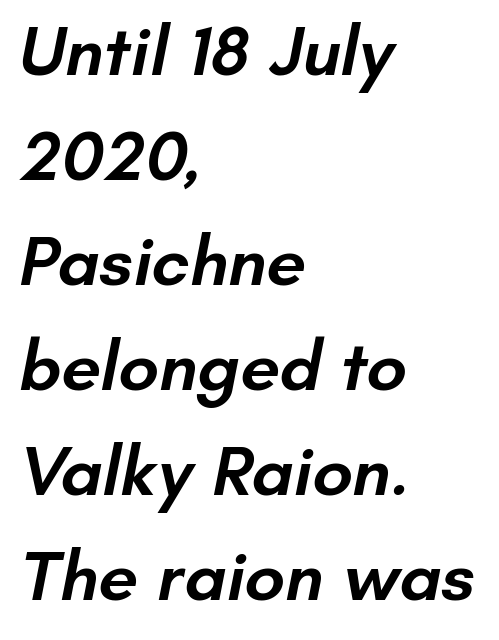
The image shows 71 px semibold sans-serif type; set left-aligned, normal line spacing (1.48x), normal letter spacing, not underlined; low stroke contrast and a small x-height.
